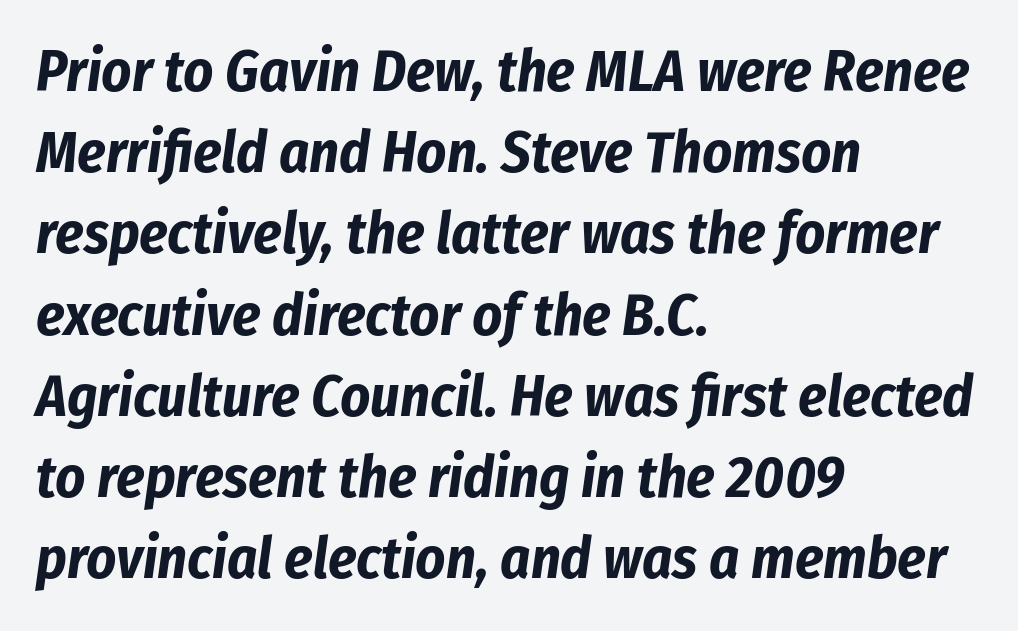
The image shows 58 px bold, condensed type, italic (leaning right); set left-aligned, normal line spacing (1.4x), normal letter spacing, not underlined; low stroke contrast and a medium x-height.
